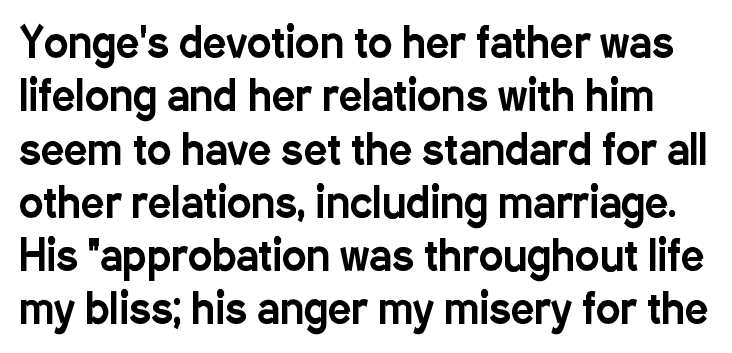
Q: Is the text italic (slanted)? A: No, it is upright.
Q: Is the typeface a serif or a sans-serif typeface? A: Sans-serif.
Q: Is the text underlined? A: No.
Q: Is the spacing between letters normal or unusually wide? A: Normal.
Q: Is the spacing between lines tight, normal or loose? A: Normal.
Q: Width (condensed, normal, or wide)? A: Condensed.
Q: Stroke contrast? A: Low.
Q: x-height? A: Medium.
Q: Monospaced? A: No.
